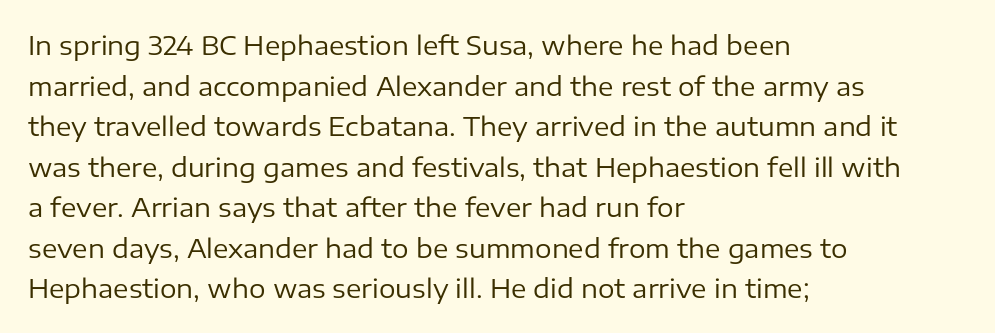
The zone under the glyphs is completely vacant. Letters have the restrained weight of plain body copy at most. Line beginnings align vertically; line endings do not. The gaps between neighbouring characters are ordinary and unremarkable.
